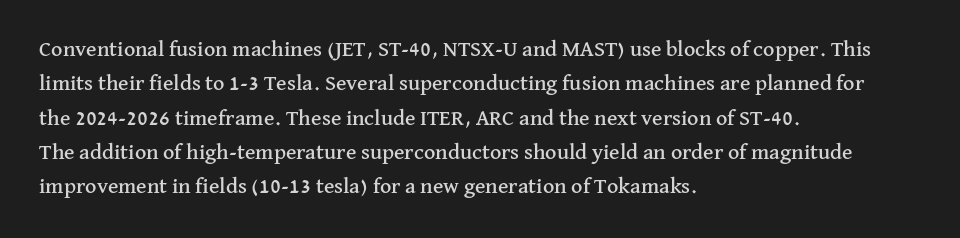
{"italic": "no", "underline": "no", "align": "left", "line_spacing": "normal", "line_spacing_ratio": 1.56, "letter_spacing": "normal", "letter_spacing_em": 0.0, "glyph_px": 22}
